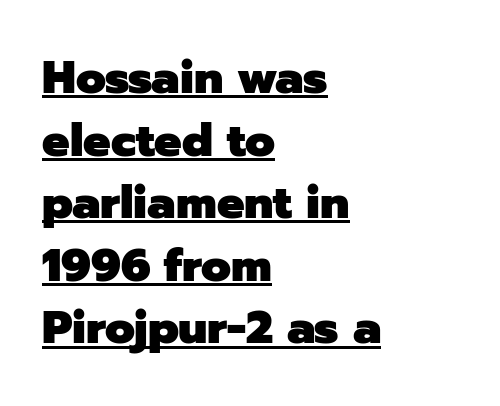
Q: Is the text bold? A: Yes.
Q: Is the text italic (slanted)? A: No, it is upright.
Q: Is the typeface a serif or a sans-serif typeface? A: Sans-serif.
Q: Is the text underlined? A: Yes.
Q: How is the paragraph aligned? A: Left-aligned.
Q: Is the spacing between letters normal or unusually wide? A: Normal.
Q: Is the spacing between lines tight, normal or loose? A: Normal.
Q: Width (condensed, normal, or wide)? A: Normal.
Q: Stroke contrast? A: Low.
Q: x-height? A: Medium.
Q: Monospaced? A: No.
